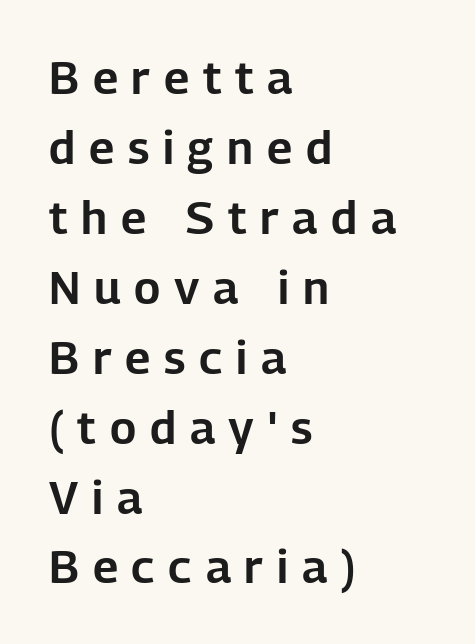
You can tell it's not italic because the verticals are truly vertical. Proportional: the letters do not fall into vertical columns. Each line starts at the same left margin while the right side varies. The face used here is a sans, in the tradition of grotesques and geometrics. One glance says typical: line gaps are just what's usual. The glyphs are unaccompanied by any horizontal stroke below them.
